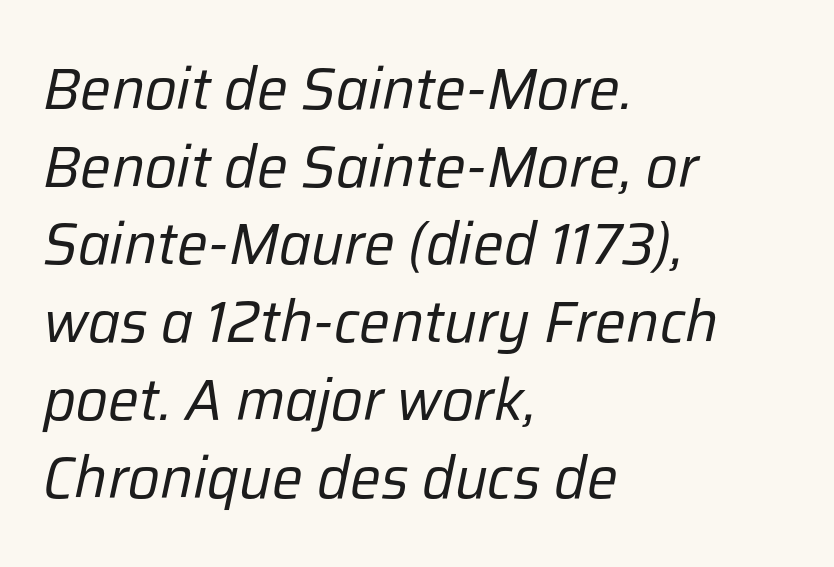
The image shows 58 px regular-weight type, italic (leaning right); set left-aligned, normal line spacing (1.34x), normal letter spacing, not underlined; low stroke contrast and a medium x-height.
